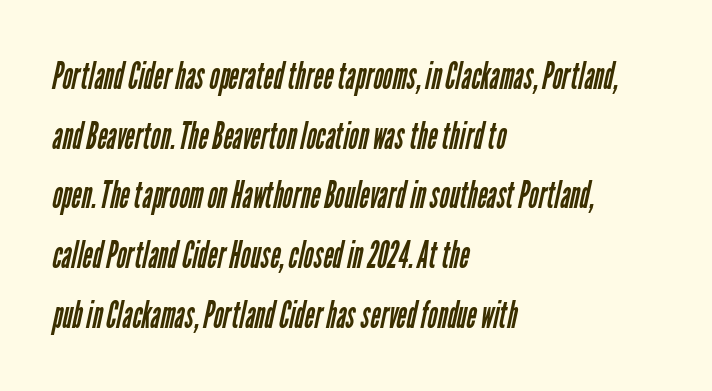
{"serif": "no", "bold": "no", "weight": "regular", "width": "condensed", "stroke_contrast": "low", "x_height": "medium", "monospaced": "no", "underline": "no", "align": "left", "line_spacing": "normal", "line_spacing_ratio": 1.57, "letter_spacing": "normal", "letter_spacing_em": 0.0, "glyph_px": 38}
